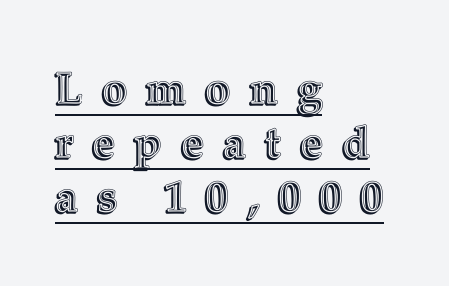
{"italic": "no", "width": "normal", "x_height": "medium", "monospaced": "no", "underline": "yes", "align": "left", "line_spacing_ratio": 1.23, "letter_spacing": "wide", "letter_spacing_em": 0.44, "glyph_px": 44}
